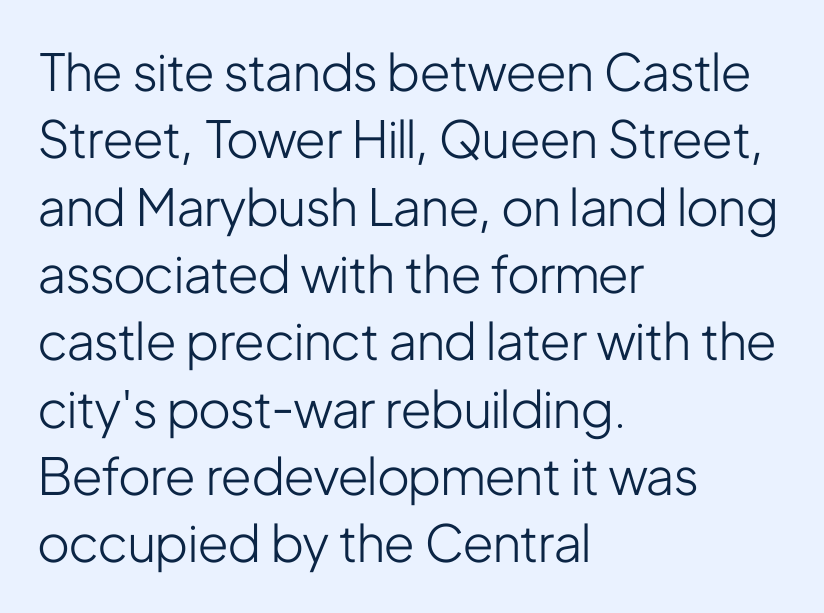
Q: Is the text bold? A: No.
Q: Is the text italic (slanted)? A: No, it is upright.
Q: Is the typeface a serif or a sans-serif typeface? A: Sans-serif.
Q: Is the text underlined? A: No.
Q: How is the paragraph aligned? A: Left-aligned.
Q: Is the spacing between letters normal or unusually wide? A: Normal.
Q: Is the spacing between lines tight, normal or loose? A: Normal.
Q: Width (condensed, normal, or wide)? A: Condensed.
Q: Stroke contrast? A: Low.
Q: x-height? A: Medium.
Q: Monospaced? A: No.
